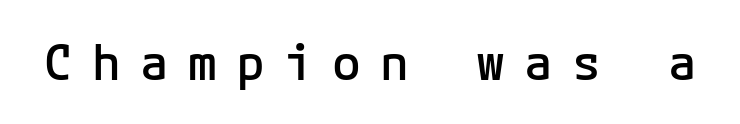
Style check: upright. Think of a typewriter: that constant character pitch is what you see here. In terms of letterspacing, this is a distinctly airy, spread setting. Typographic density is moderately raised because the face is semibold. The face used here is a sans, in the tradition of grotesques and geometrics.
